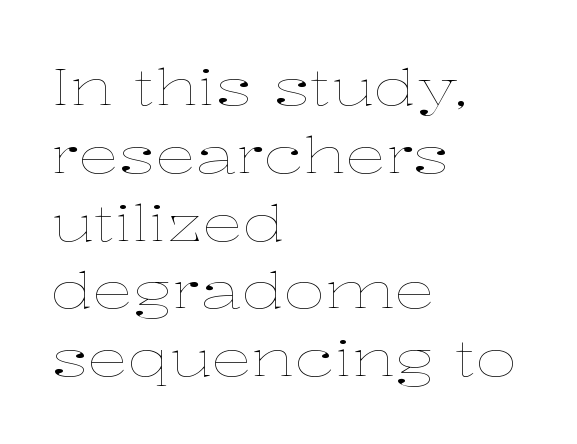
{"italic": "no", "bold": "no", "weight": "thin", "width": "wide", "stroke_contrast": "low", "x_height": "medium", "monospaced": "no", "underline": "no", "align": "left", "line_spacing": "normal", "line_spacing_ratio": 1.33, "letter_spacing": "normal", "letter_spacing_em": 0.0, "glyph_px": 51}
